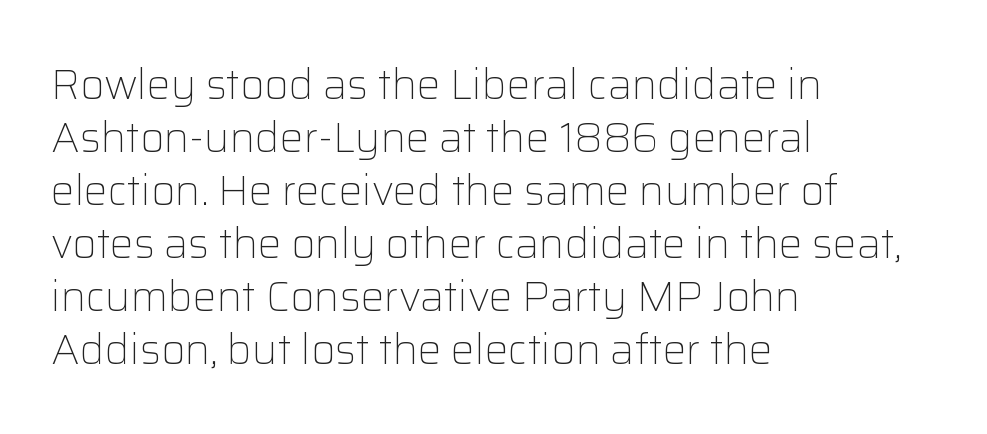
Weight: regular or lighter. Observe the absence of serifs on each vertical stroke in this sample. Observe the ordinary spacing: letters are neighbours, not strangers. You could not count columns in this text — the font is proportionally spaced.
